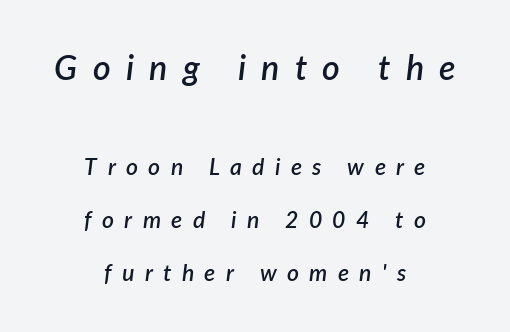
Each letter keeps its own natural width here, so spacing adapts to shape. Unmarked baselines from the first word to the last. Is the type slanted? Yes — the strokes lean at a clear angle. Scale decreases going downward across the two blocks.
